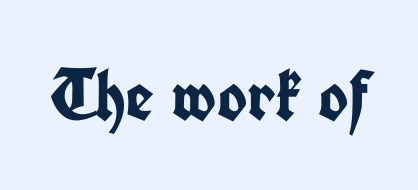
The image shows 72 px semibold, condensed sans-serif type, upright; set normal letter spacing, not underlined; low stroke contrast and a medium x-height.
